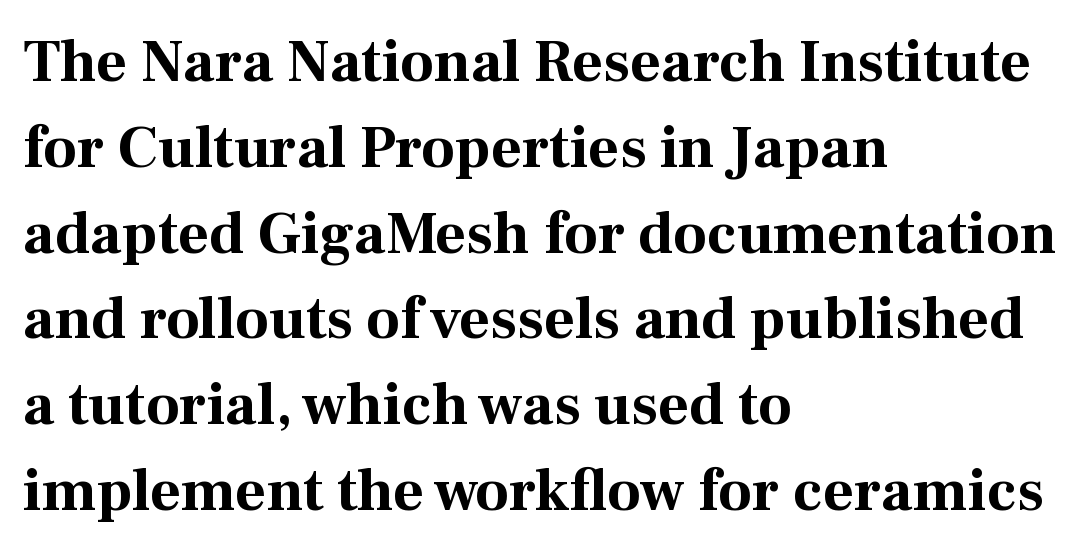
{"serif": "yes", "italic": "no", "bold": "yes", "weight": "bold", "width": "normal", "stroke_contrast": "medium", "x_height": "medium", "monospaced": "no", "underline": "no", "align": "left", "line_spacing": "normal", "line_spacing_ratio": 1.43, "letter_spacing": "normal", "letter_spacing_em": 0.0, "glyph_px": 60}
